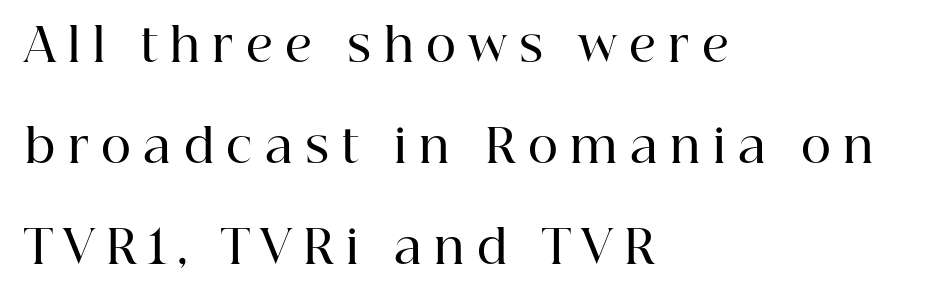
The image shows 46 px semibold serif type, upright; set left-aligned, loose line spacing (2.2x), unusually wide letter spacing (+0.27 em), not underlined; high stroke contrast and a medium x-height.
